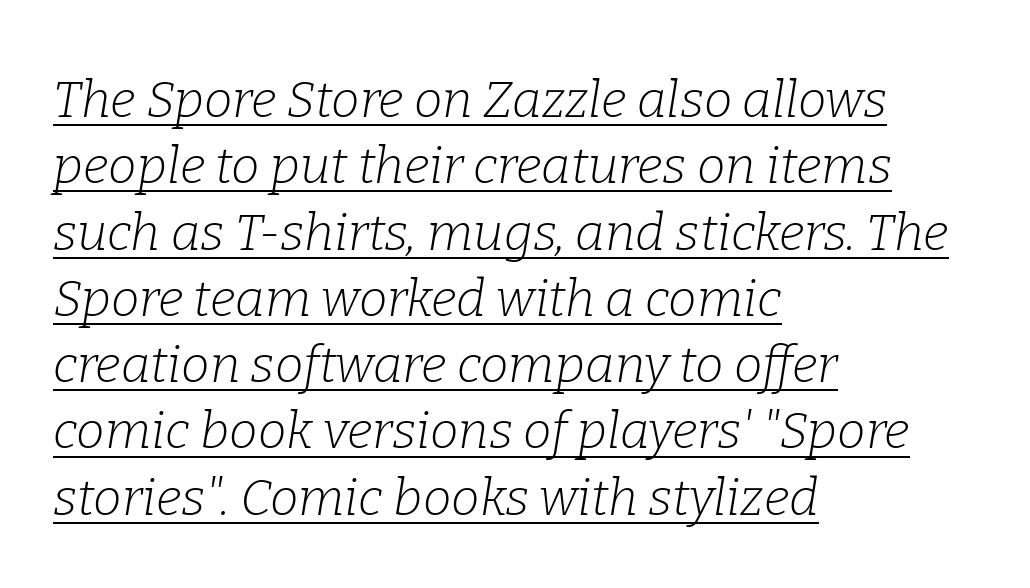
The letters advance in unequal steps, a hallmark of proportional type. Serif or sans? Serif — the stroke terminals have little feet. This is underlined copy, the kind a proofreader might mark for attention. On a weight scale, this lands at 450 or below. Reading down the column, the eye jumps a familiar distance to each next line. Casual observation: everything's shoved over to the left.
